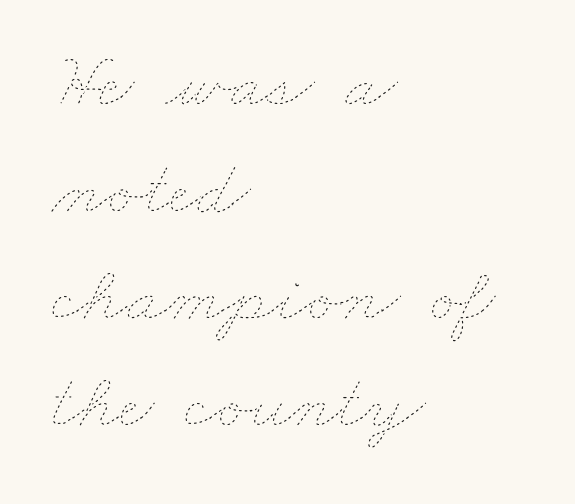
Q: Is the text bold? A: No.
Q: Is the text underlined? A: No.
Q: How is the paragraph aligned? A: Left-aligned.
Q: Is the spacing between letters normal or unusually wide? A: Normal.
Q: Is the spacing between lines tight, normal or loose? A: Normal.
Q: Width (condensed, normal, or wide)? A: Wide.
Q: Stroke contrast? A: Low.
Q: x-height? A: Small.
Q: Monospaced? A: No.
